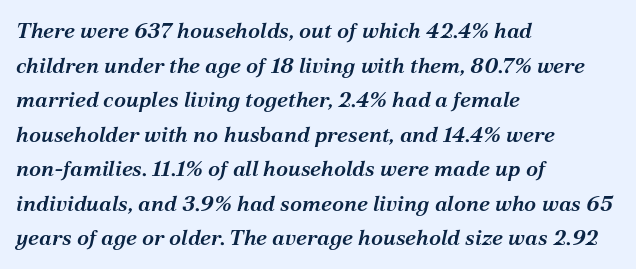
The image shows 22 px text type, italic (leaning right); set left-aligned, normal line spacing (1.57x), normal letter spacing, not underlined.
